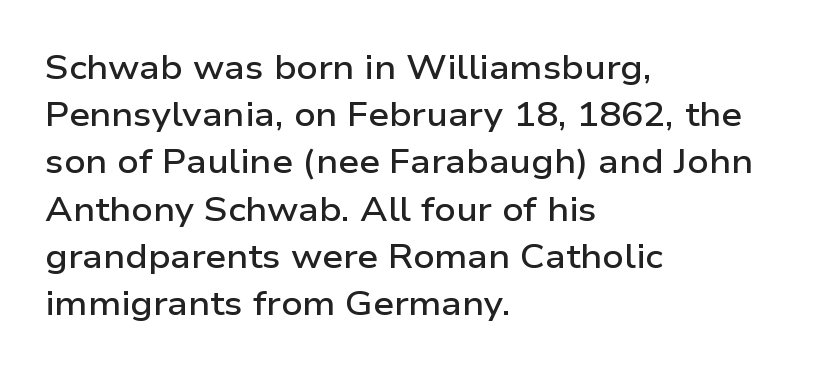
The image shows 33 px semibold, wide sans-serif type, upright; set left-aligned, normal line spacing (1.43x), normal letter spacing, not underlined; low stroke contrast and a medium x-height.
